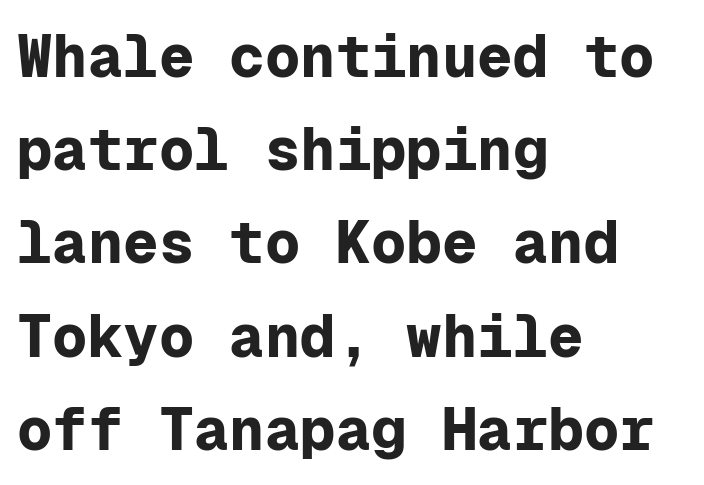
Q: Is the text bold? A: Yes.
Q: Is the text italic (slanted)? A: No, it is upright.
Q: Is the typeface a serif or a sans-serif typeface? A: Sans-serif.
Q: Is the text underlined? A: No.
Q: How is the paragraph aligned? A: Left-aligned.
Q: Is the spacing between letters normal or unusually wide? A: Normal.
Q: Is the spacing between lines tight, normal or loose? A: Normal.
Q: Width (condensed, normal, or wide)? A: Normal.
Q: Stroke contrast? A: Low.
Q: x-height? A: Medium.
Q: Monospaced? A: Yes.
